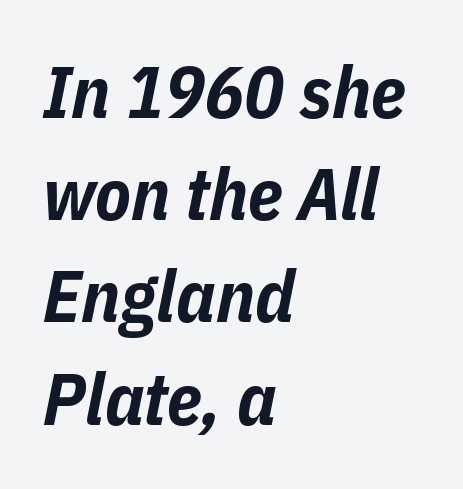
{"italic": "yes", "lean": "right", "slant_degrees": 11, "bold": "yes", "weight": "bold", "width": "condensed", "stroke_contrast": "low", "x_height": "medium", "monospaced": "no", "underline": "no", "align": "left", "line_spacing": "normal", "line_spacing_ratio": 1.4, "letter_spacing": "normal", "letter_spacing_em": 0.0, "glyph_px": 73}
